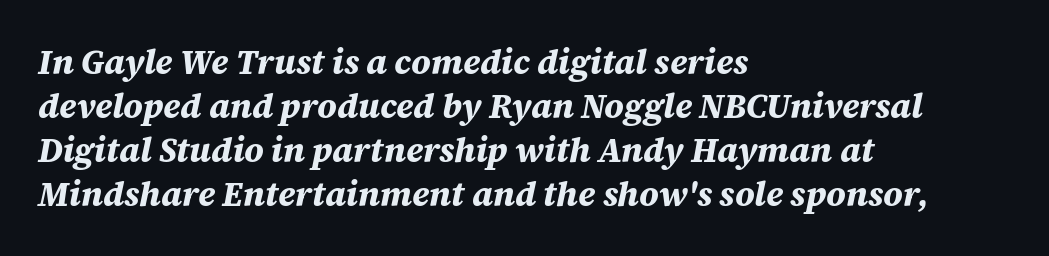
{"italic": "yes", "lean": "right", "slant_degrees": 12, "bold": "yes", "weight": "bold", "width": "normal", "stroke_contrast": "medium", "x_height": "large", "monospaced": "no", "underline": "no", "align": "left", "line_spacing": "normal", "line_spacing_ratio": 1.29, "letter_spacing": "normal", "letter_spacing_em": 0.0, "glyph_px": 34}
